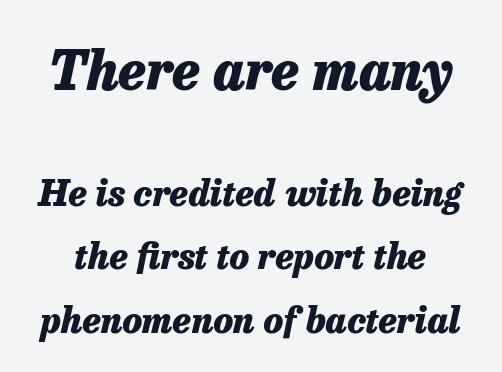
The image shows 54 px heavy type, italic (leaning right); set line spacing 1.77x, normal letter spacing, not underlined; the first (top) block is 1.5x larger; low stroke contrast and a medium x-height.
